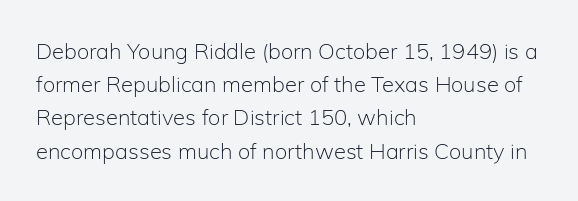
The image shows 22 px text type, upright; set left-aligned, normal line spacing (1.51x), normal letter spacing, not underlined.
